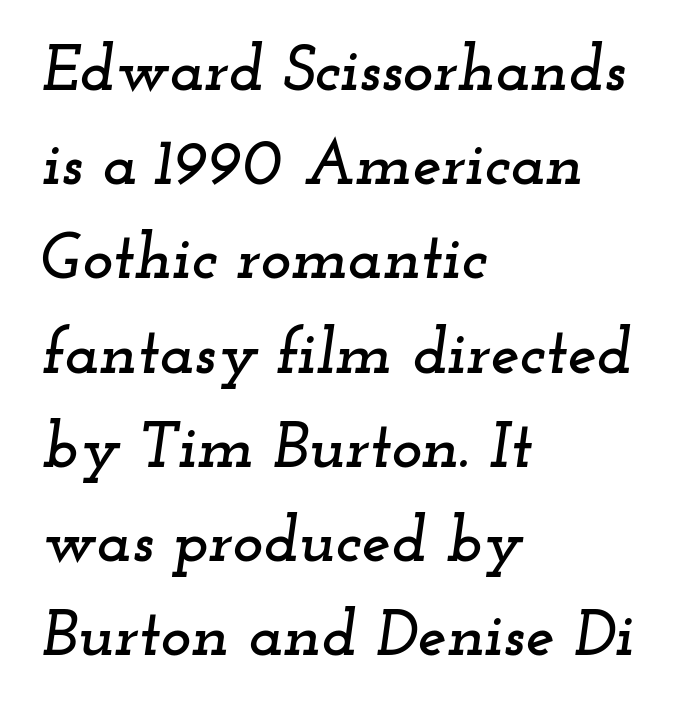
{"serif": "yes", "italic": "yes", "lean": "right", "slant_degrees": 12, "width": "wide", "stroke_contrast": "low", "x_height": "small", "monospaced": "no", "underline": "no", "align": "left", "line_spacing": "normal", "line_spacing_ratio": 1.45, "letter_spacing": "normal", "letter_spacing_em": 0.0, "glyph_px": 65}
